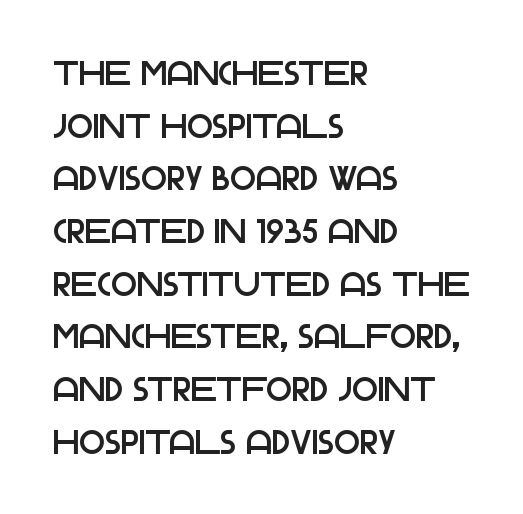
The image shows 34 px sans-serif type, upright; set left-aligned, normal line spacing (1.55x), normal letter spacing, not underlined; low stroke contrast and a large x-height.
